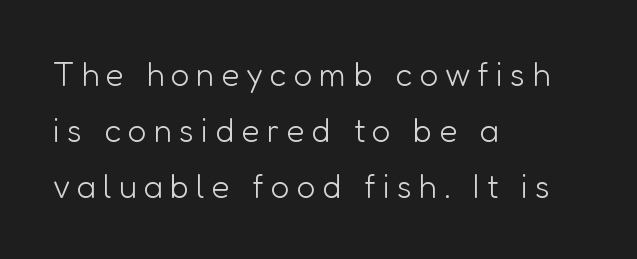
Spacing between characters has been opened up far beyond the box default. The specimen reads as upright at a glance. Baseline-to-baseline distance is the conventional proportion of letter height. Teacher's note: observe the even left margin — that is flush-left alignment. The words here are not underlined. A quiet, ordinary-to-light weight characterises the typeface.
